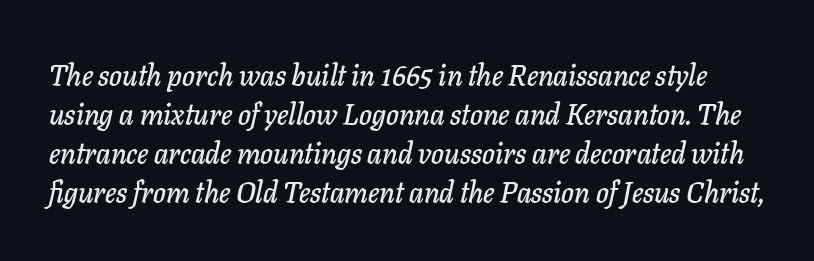
{"italic": "yes", "lean": "right", "slant_degrees": 11, "width": "normal", "stroke_contrast": "low", "x_height": "medium", "monospaced": "no", "underline": "no", "line_spacing": "normal", "line_spacing_ratio": 1.34, "letter_spacing": "normal", "letter_spacing_em": 0.0, "glyph_px": 29}
